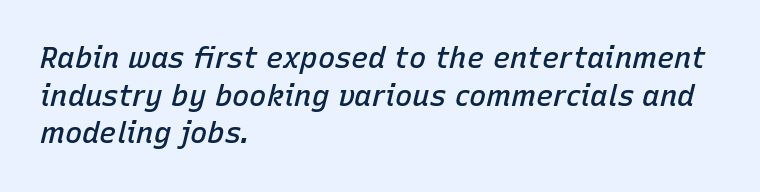
Rows of type keep a routine distance in the vertical direction. Think of a printed novel: that variable character pitch is what you see here. Quick note: italic. No extra tracking has been applied to these lines. A somewhat darkened texture: the type is semibold rather than bold.
